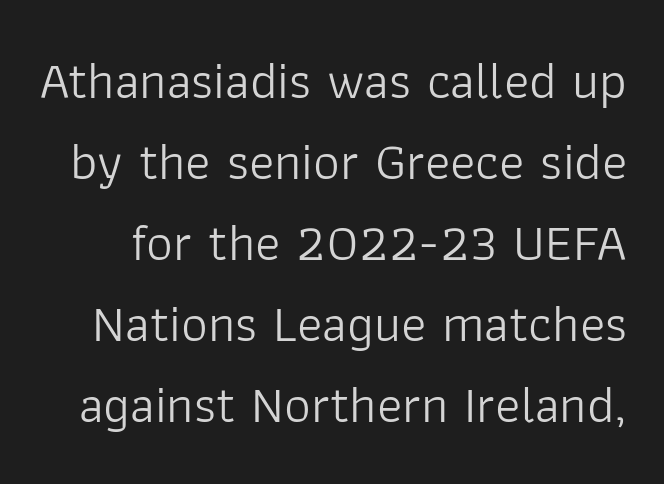
Q: Is the text bold? A: No.
Q: Is the text italic (slanted)? A: No, it is upright.
Q: Is the typeface a serif or a sans-serif typeface? A: Sans-serif.
Q: Is the text underlined? A: No.
Q: Is the spacing between letters normal or unusually wide? A: Normal.
Q: Is the spacing between lines tight, normal or loose? A: Normal.
Q: Width (condensed, normal, or wide)? A: Normal.
Q: Stroke contrast? A: Low.
Q: x-height? A: Medium.
Q: Monospaced? A: No.
